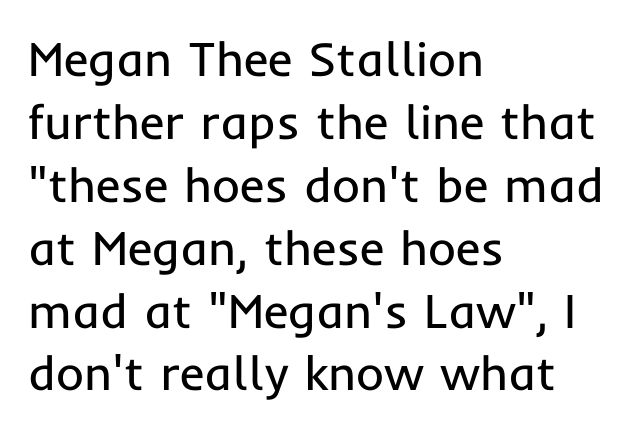
The image shows 48 px regular-weight sans-serif type, upright; set left-aligned, normal line spacing (1.31x), normal letter spacing, not underlined; low stroke contrast and a medium x-height.
